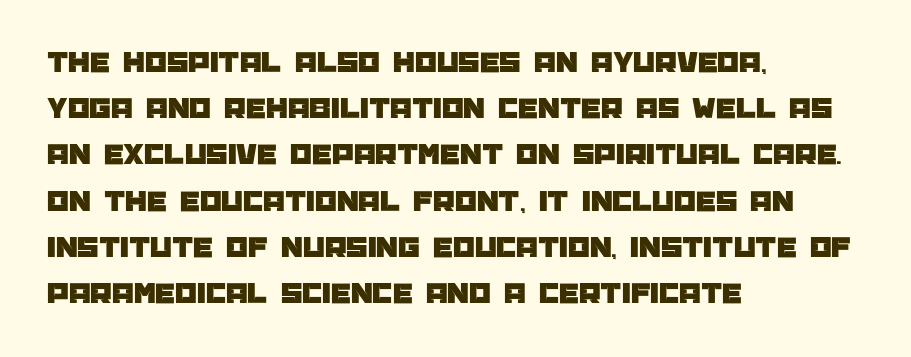
This rendering leaves character spacing at its baseline value. Note: no serifs on the glyphs. These lines were composed using upright roman letters. Here the designer chose a conventional face with non-uniform glyph widths. The glyphs are unaccompanied by any horizontal stroke below them. This sample keeps an unexceptional amount of space between lines.
